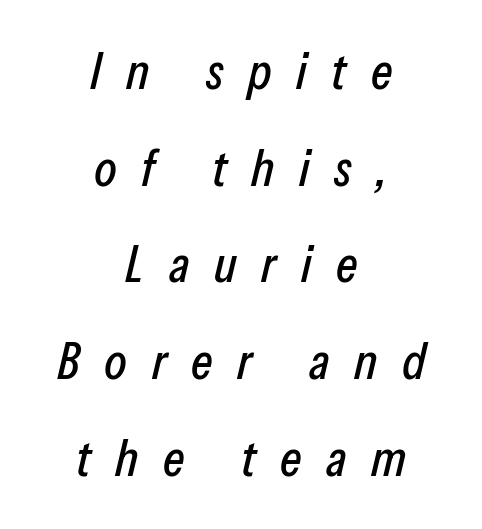
{"italic": "yes", "lean": "right", "slant_degrees": 13, "width": "condensed", "stroke_contrast": "low", "x_height": "medium", "monospaced": "no", "underline": "no", "align": "center", "line_spacing_ratio": 1.86, "letter_spacing": "wide", "letter_spacing_em": 0.47, "glyph_px": 52}
